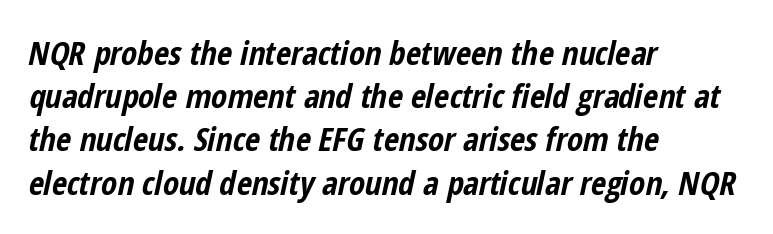
This sample uses plain, unmodified letter spacing. One glance says typical: line gaps are just what's usual. Heft: maximum for text — a bold. Leftover space on each line is placed entirely after the last word. The glyphs look as if they've been sheared to an angle. Is this a fixed-width face? No — the glyphs have proportional, varying widths.
